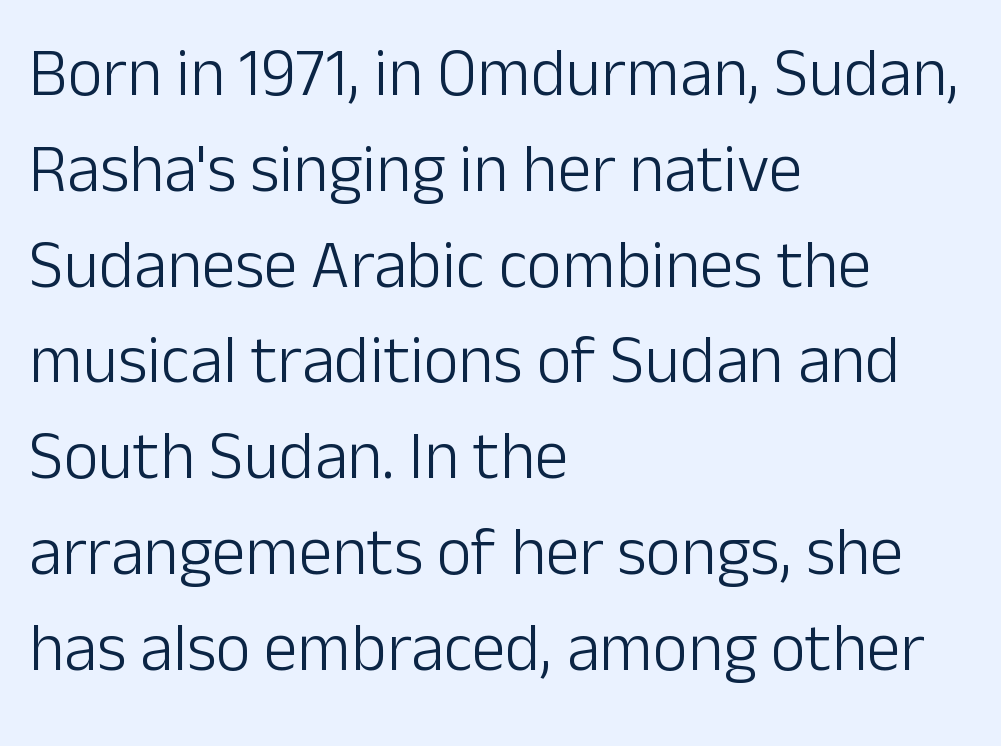
{"serif": "no", "italic": "no", "bold": "no", "weight": "light", "width": "normal", "stroke_contrast": "low", "x_height": "medium", "monospaced": "no", "underline": "no", "align": "left", "line_spacing": "normal", "line_spacing_ratio": 1.43, "letter_spacing": "normal", "letter_spacing_em": 0.0, "glyph_px": 67}
